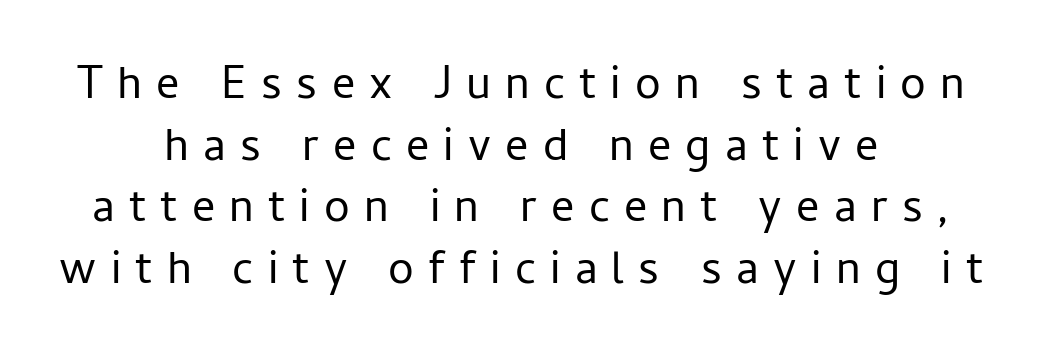
The image shows 46 px regular-weight sans-serif type, upright; set centered, normal line spacing (1.34x), unusually wide letter spacing (+0.31 em), not underlined; low stroke contrast and a medium x-height.
